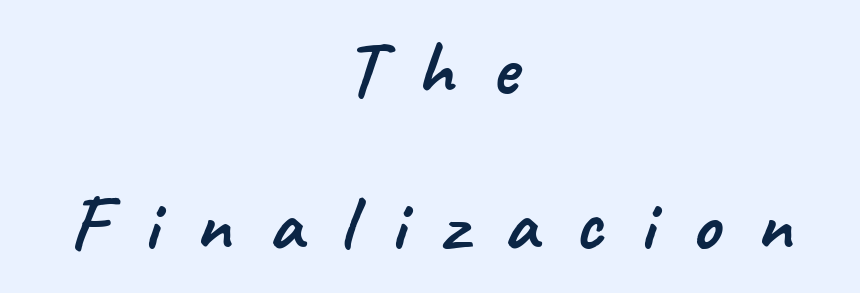
Q: Is the typeface a serif or a sans-serif typeface? A: Sans-serif.
Q: Is the text underlined? A: No.
Q: How is the paragraph aligned? A: Centered.
Q: Is the spacing between letters normal or unusually wide? A: Unusually wide.
Q: Is the spacing between lines tight, normal or loose? A: Loose.
Q: Width (condensed, normal, or wide)? A: Normal.
Q: Stroke contrast? A: Low.
Q: x-height? A: Small.
Q: Monospaced? A: No.
